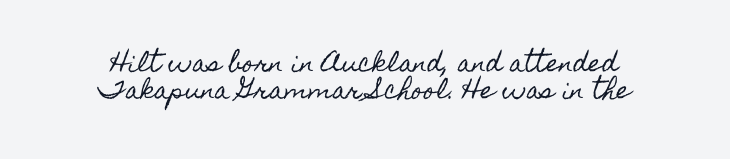
Caption: multi-line text, centered on the measure. These lines keep a tight, regular rhythm from letter to letter. Rule under the text: the space is simply empty.
